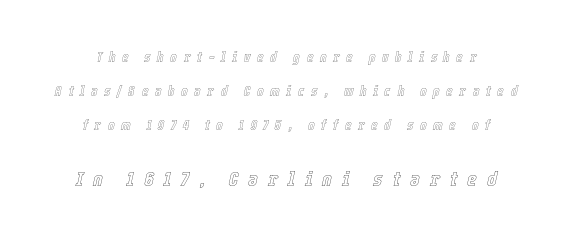
Q: Is the text italic (slanted)? A: Yes, it leans right by about 12 degrees.
Q: Is the text underlined? A: No.
Q: Is the spacing between letters normal or unusually wide? A: Unusually wide.
Q: Is the spacing between lines tight, normal or loose? A: Loose.
Q: Which block of text is set in a larger size, the first (top) or the second (bottom)? A: The second (bottom) one.
